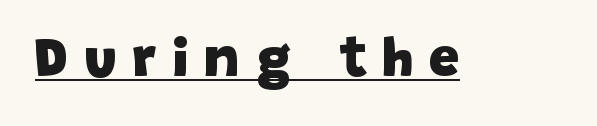
The image shows 55 px heavy sans-serif type; set unusually wide letter spacing (+0.29 em), underlined; low stroke contrast and a large x-height.
